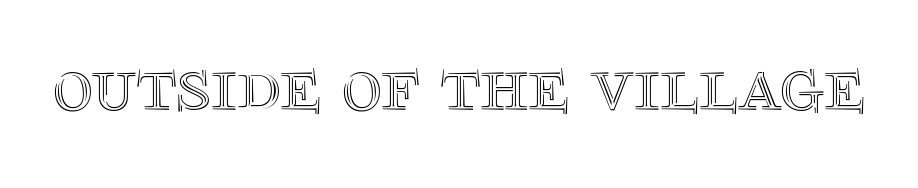
The image shows 77 px text type, upright; set normal letter spacing, not underlined; a large x-height.
